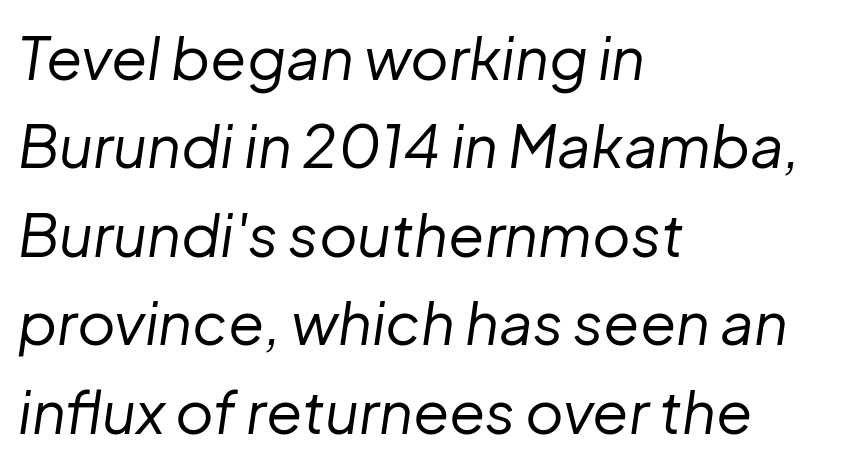
Note the varied advance widths — an 'i' is clearly narrower than an 'm'. Tall strokes in this sample are angled rather than plumb. The ragged edge is on the right, which tells us the setting is flush left. Just letters on the line, the space beneath them empty. Does the leading feel generous? No, just average.
